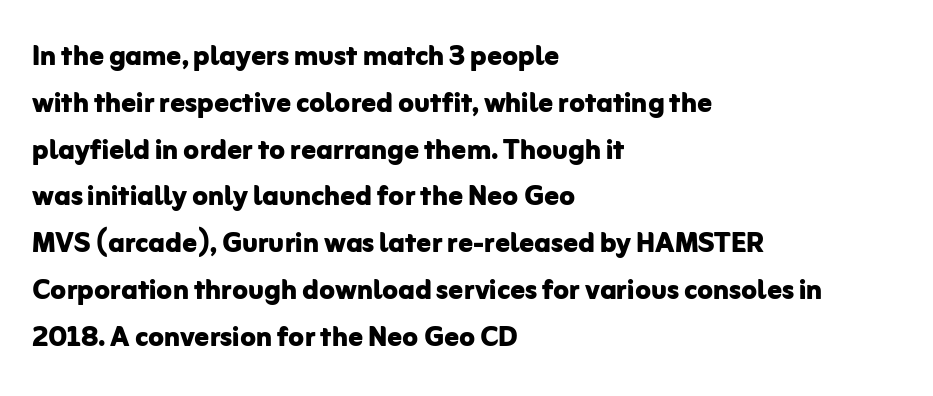
The image shows 36 px bold sans-serif type, upright; set left-aligned, normal line spacing (1.3x), normal letter spacing, not underlined; low stroke contrast and a medium x-height.
